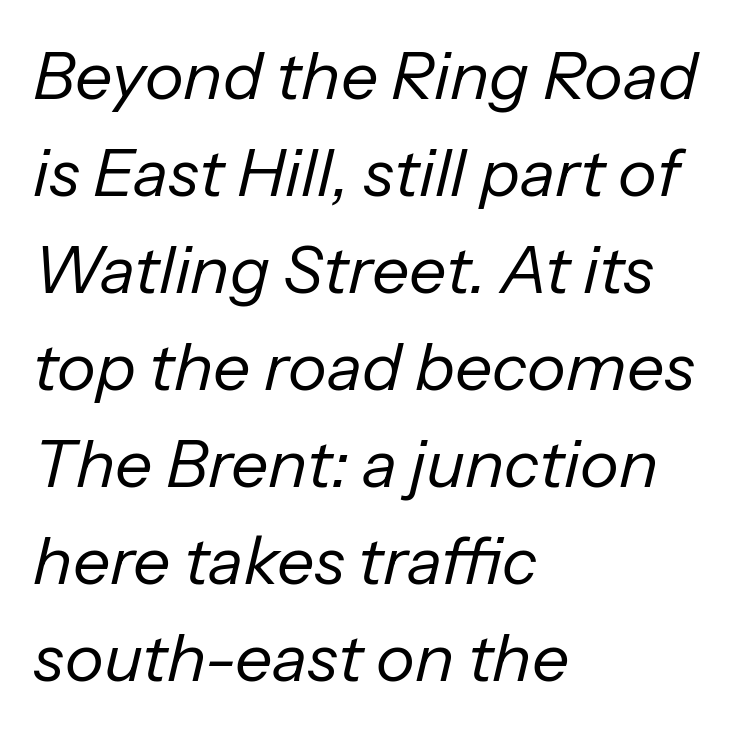
Letters have the restrained weight of plain body copy at most. The tracking reads as untouched default to a designer's eye. Letters rest on an invisible, unmarked baseline. An italicized treatment has been applied to the whole sample.
